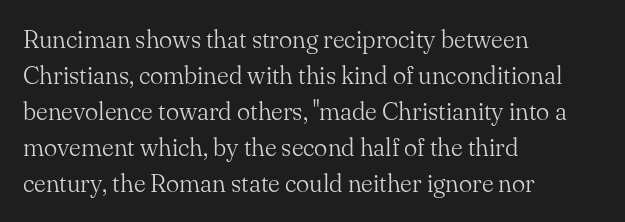
{"italic": "no", "bold": "no", "underline": "no", "align": "left", "line_spacing": "normal", "line_spacing_ratio": 1.44, "letter_spacing": "normal", "letter_spacing_em": 0.0, "glyph_px": 25}
